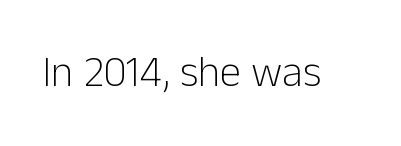
{"serif": "no", "italic": "no", "bold": "no", "weight": "light", "width": "normal", "stroke_contrast": "low", "x_height": "medium", "monospaced": "no", "underline": "no", "letter_spacing": "normal", "letter_spacing_em": 0.0, "glyph_px": 43}
